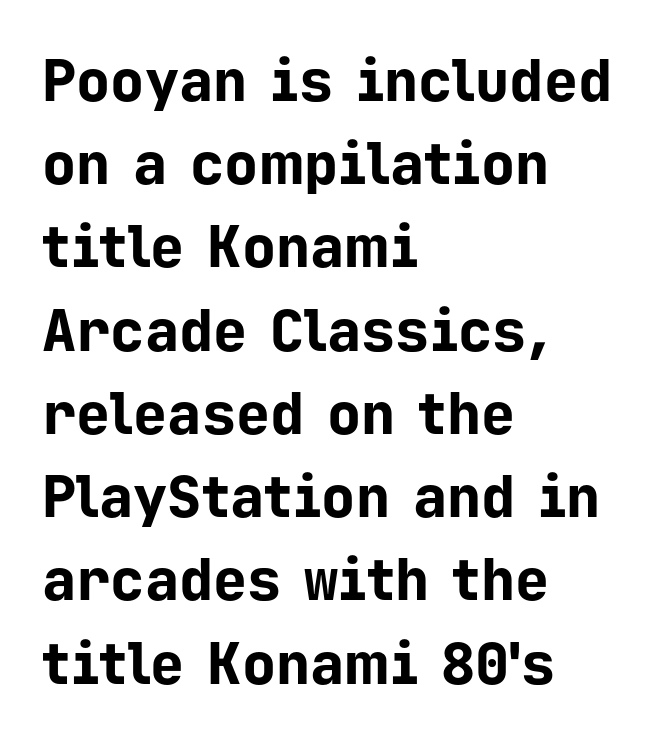
Q: Is the text bold? A: Yes.
Q: Is the text italic (slanted)? A: No, it is upright.
Q: Is the typeface a serif or a sans-serif typeface? A: Sans-serif.
Q: Is the text underlined? A: No.
Q: How is the paragraph aligned? A: Left-aligned.
Q: Is the spacing between letters normal or unusually wide? A: Normal.
Q: Is the spacing between lines tight, normal or loose? A: Normal.
Q: Width (condensed, normal, or wide)? A: Normal.
Q: Stroke contrast? A: Low.
Q: x-height? A: Medium.
Q: Monospaced? A: Yes.
